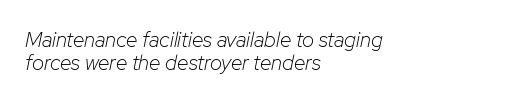
Q: Is the text bold? A: No.
Q: Is the text italic (slanted)? A: Yes, it leans right by about 12 degrees.
Q: Is the text underlined? A: No.
Q: How is the paragraph aligned? A: Left-aligned.
Q: Is the spacing between letters normal or unusually wide? A: Normal.
Q: Is the spacing between lines tight, normal or loose? A: Tight.
